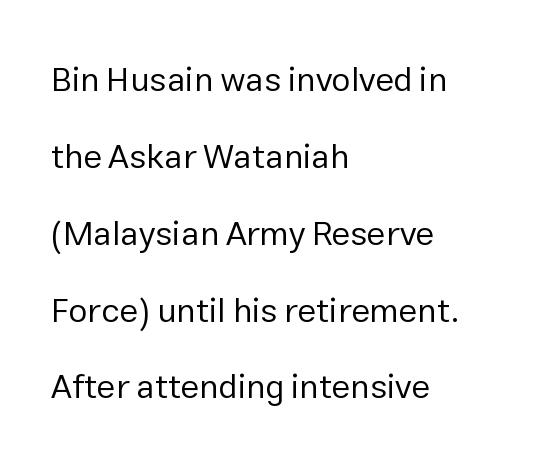
{"serif": "no", "italic": "no", "bold": "no", "weight": "regular", "width": "normal", "stroke_contrast": "low", "x_height": "medium", "monospaced": "no", "underline": "no", "align": "left", "line_spacing": "loose", "line_spacing_ratio": 2.26, "letter_spacing": "normal", "letter_spacing_em": 0.0, "glyph_px": 34}
